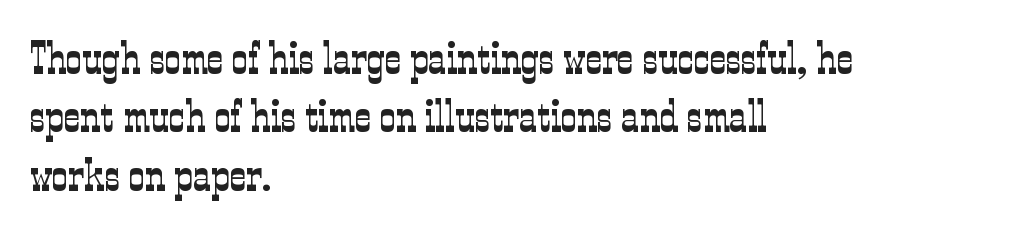
Proportional: the letters do not fall into vertical columns. Each stroke keeps to a modest, everyday thickness or less. The specimen reads as upright at a glance. The rendering shows small feet on the letterforms — a serif design.
